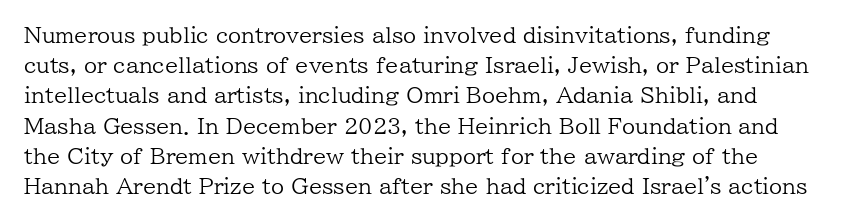
The image shows 21 px text type, upright; set normal line spacing (1.44x), normal letter spacing, not underlined.
